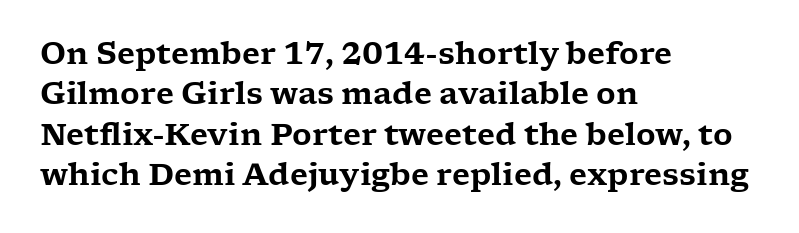
The image shows 30 px wide serif type, upright; set left-aligned, normal line spacing (1.35x), normal letter spacing, not underlined; low stroke contrast and a medium x-height.
